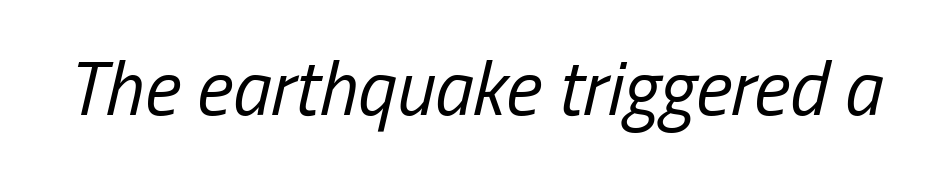
Would a proofreader flag this as italicized? Yes. Each letter keeps its own natural width here, so spacing adapts to shape. Stroke mass is kept to a normal reading level or below. The zone under the glyphs is completely vacant. Between one letter and the next there's only the usual sliver of space.
